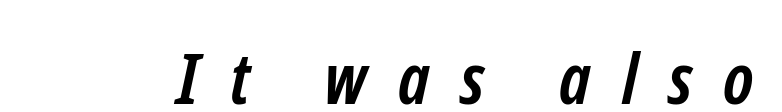
Q: Is the text bold? A: Yes.
Q: Is the typeface a serif or a sans-serif typeface? A: Sans-serif.
Q: Is the text underlined? A: No.
Q: Is the spacing between letters normal or unusually wide? A: Unusually wide.
Q: Width (condensed, normal, or wide)? A: Condensed.
Q: Stroke contrast? A: Low.
Q: x-height? A: Medium.
Q: Monospaced? A: No.
